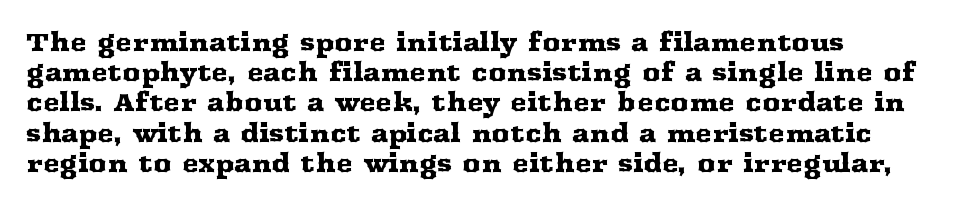
A bare baseline throughout the passage. Here the glyphs are tracked normally, forming tight word shapes. Posture: straight, roman, zero tilt.
